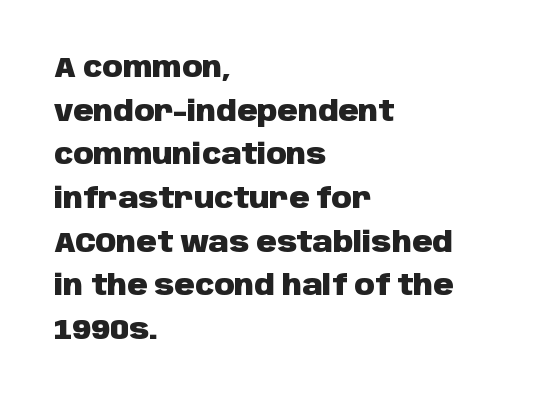
{"serif": "no", "italic": "no", "bold": "yes", "weight": "heavy", "width": "normal", "stroke_contrast": "low", "x_height": "large", "monospaced": "no", "underline": "no", "align": "left", "line_spacing": "normal", "line_spacing_ratio": 1.56, "letter_spacing": "normal", "letter_spacing_em": 0.0, "glyph_px": 28}
